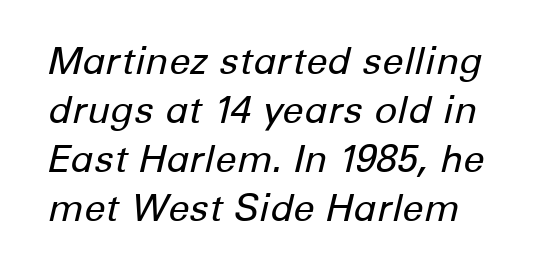
Q: Is the text bold? A: No.
Q: Is the text italic (slanted)? A: Yes, it leans right by about 12 degrees.
Q: Is the text underlined? A: No.
Q: How is the paragraph aligned? A: Left-aligned.
Q: Is the spacing between letters normal or unusually wide? A: Normal.
Q: Is the spacing between lines tight, normal or loose? A: Normal.
Q: Width (condensed, normal, or wide)? A: Normal.
Q: Stroke contrast? A: Low.
Q: x-height? A: Medium.
Q: Monospaced? A: No.
